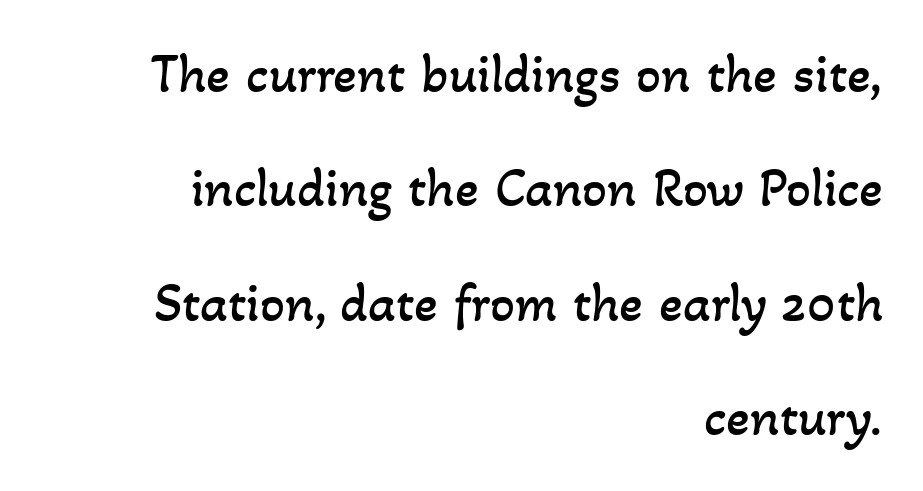
The image shows 55 px regular-weight type; set right-aligned, loose line spacing (2.08x), normal letter spacing, not underlined; low stroke contrast and a small x-height.
